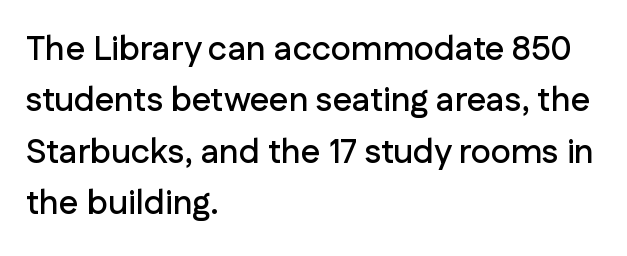
{"serif": "no", "italic": "no", "width": "normal", "stroke_contrast": "low", "x_height": "medium", "monospaced": "no", "underline": "no", "align": "left", "line_spacing": "normal", "line_spacing_ratio": 1.51, "letter_spacing": "normal", "letter_spacing_em": 0.0, "glyph_px": 34}
